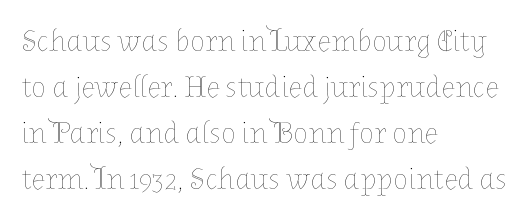
The lines sit at an ordinary, default distance from one another. The passage shown is typed in a proportional face where columns would drift. The type is set solid horizontally, with unmodified tracking. Notice how the passage keeps a crisp vertical edge on the left only. No chunkiness to these letters — they're not bold.
